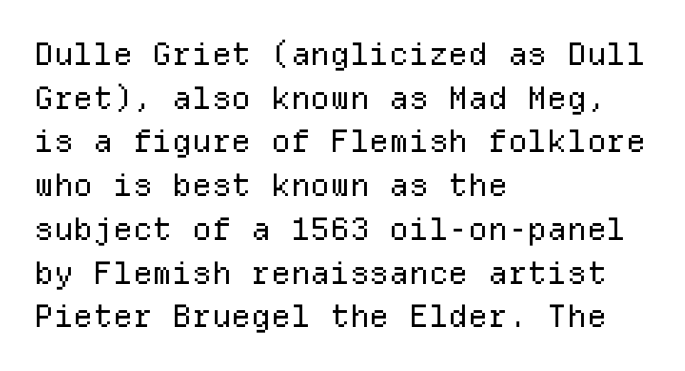
The font family rendered here belongs to the sans-serif group. Check under the words: just untouched page. Every character sits straight up, as roman type does. No heavy texture on the line: the type isn't bold. Which margin do the lines hug? The left one — the right edge is uneven.
